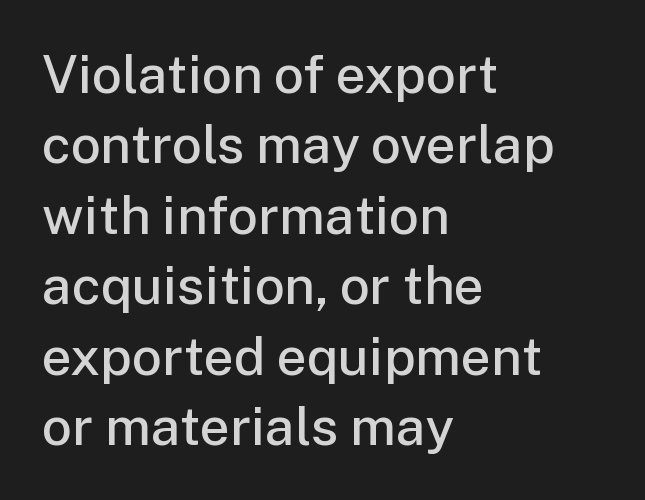
Casual observation: everything's shoved over to the left. When letters stand straight like this, we call the style roman or upright. Honestly, the row spacing looks completely unremarkable. This sample uses plain, unmodified letter spacing. The typesetting leans somewhat heavy: a semibold.
